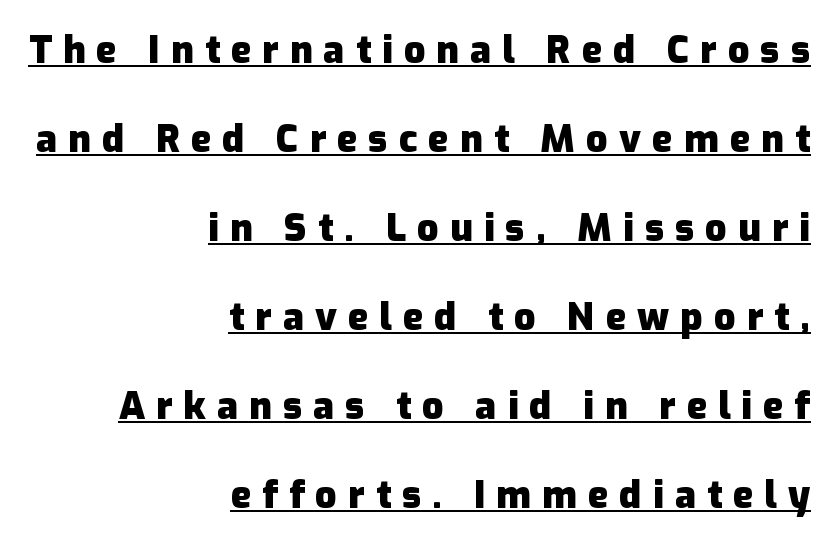
{"serif": "no", "italic": "no", "bold": "yes", "weight": "heavy", "width": "normal", "stroke_contrast": "low", "x_height": "medium", "monospaced": "no", "underline": "yes", "align": "right", "line_spacing": "loose", "line_spacing_ratio": 2.34, "letter_spacing": "wide", "letter_spacing_em": 0.29, "glyph_px": 38}
